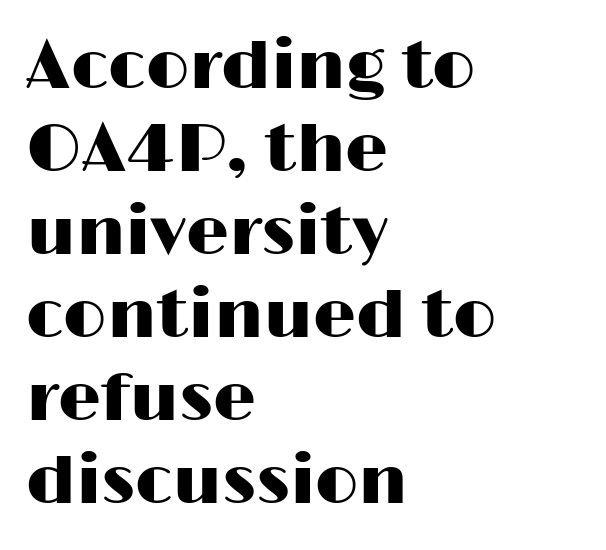
The image shows 68 px wide sans-serif type, upright; set left-aligned, line spacing 1.22x, normal letter spacing, not underlined; high stroke contrast and a medium x-height.
